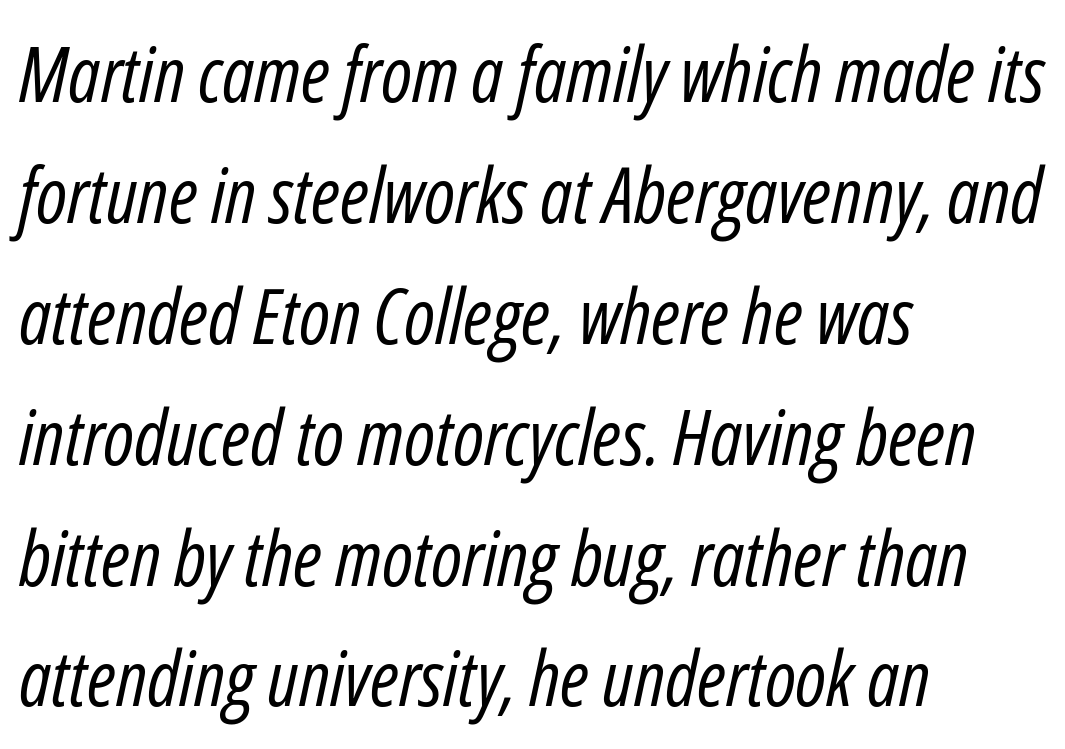
Q: Is the text bold? A: No.
Q: Is the text italic (slanted)? A: Yes, it leans right by about 12 degrees.
Q: Is the text underlined? A: No.
Q: How is the paragraph aligned? A: Left-aligned.
Q: Is the spacing between letters normal or unusually wide? A: Normal.
Q: Is the spacing between lines tight, normal or loose? A: Normal.
Q: Width (condensed, normal, or wide)? A: Condensed.
Q: Stroke contrast? A: Low.
Q: x-height? A: Medium.
Q: Monospaced? A: No.
